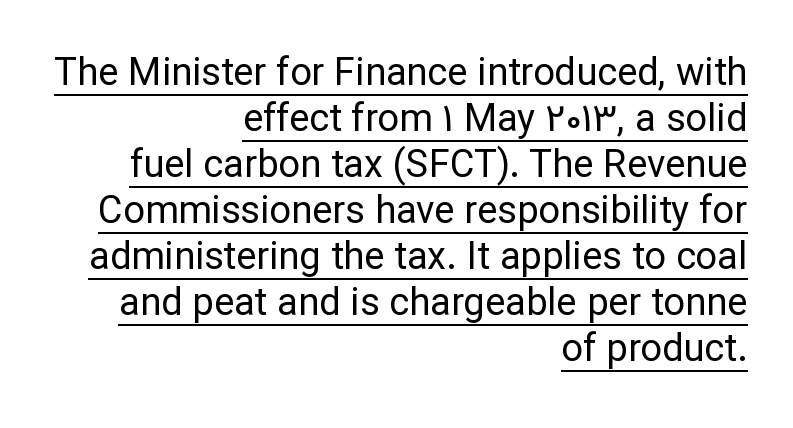
The image shows 38 px regular-weight sans-serif type, upright; set right-aligned, line spacing 1.21x, normal letter spacing, underlined; low stroke contrast and a medium x-height.
